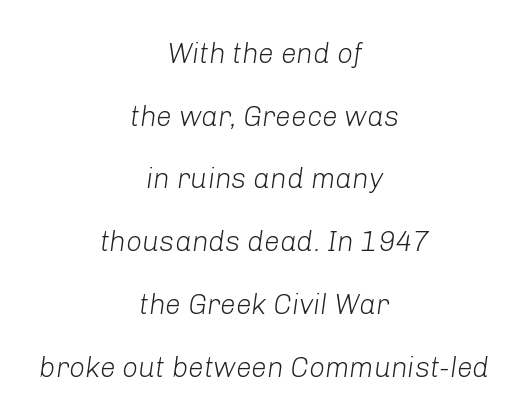
{"italic": "yes", "lean": "right", "slant_degrees": 8, "bold": "no", "weight": "light", "width": "normal", "stroke_contrast": "low", "x_height": "medium", "monospaced": "no", "underline": "no", "align": "center", "line_spacing": "loose", "line_spacing_ratio": 2.24, "letter_spacing": "normal", "letter_spacing_em": 0.0, "glyph_px": 28}
